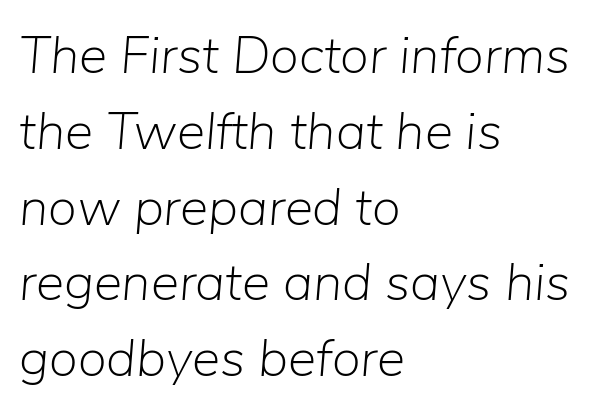
The image shows 53 px light type, italic (leaning right); set left-aligned, normal line spacing (1.43x), normal letter spacing, not underlined; low stroke contrast and a medium x-height.
